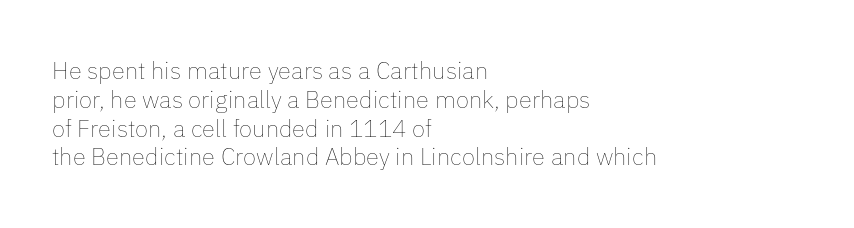
Horizontal alignment here is leftward, the default for most running prose. Is the stroke heavy? The answer is a plain regular-or-lighter. Posture: upright roman. The baseline area is clear. Between one letter and the next there's only the usual sliver of space.
